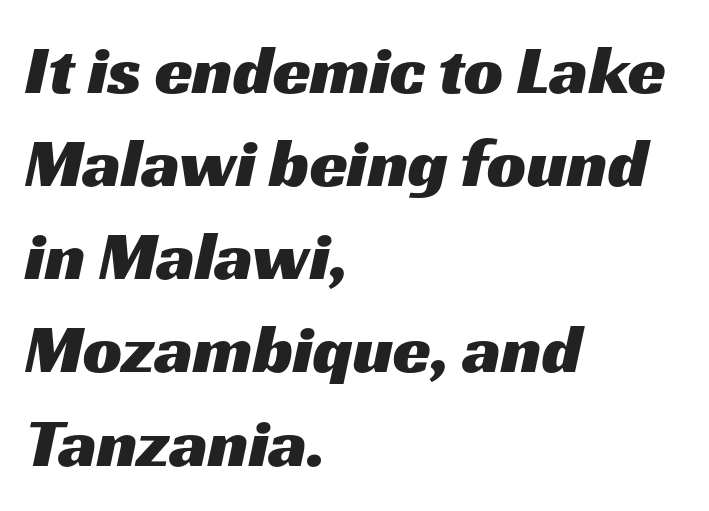
{"serif": "no", "width": "wide", "stroke_contrast": "medium", "x_height": "medium", "monospaced": "no", "underline": "no", "align": "left", "line_spacing": "normal", "line_spacing_ratio": 1.35, "letter_spacing": "normal", "letter_spacing_em": 0.0, "glyph_px": 69}
